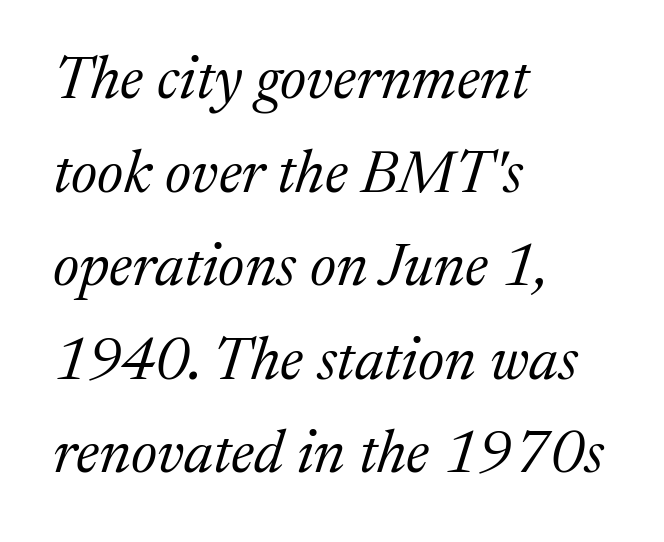
The image shows 60 px regular-weight serif type, italic (leaning right); set left-aligned, normal line spacing (1.56x), normal letter spacing, not underlined; medium stroke contrast and a medium x-height.
